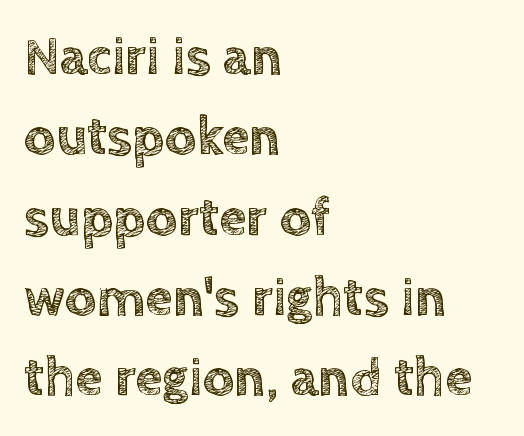
The leading is moderate, giving the passage an even texture. Descender tails drop into unmarked territory. Note the varied advance widths — an 'i' is clearly narrower than an 'm'. In terms of letterspacing, this is plain default setting. These lines were composed using upright roman letters. Does the copy run flush right? No — it runs flush left.
